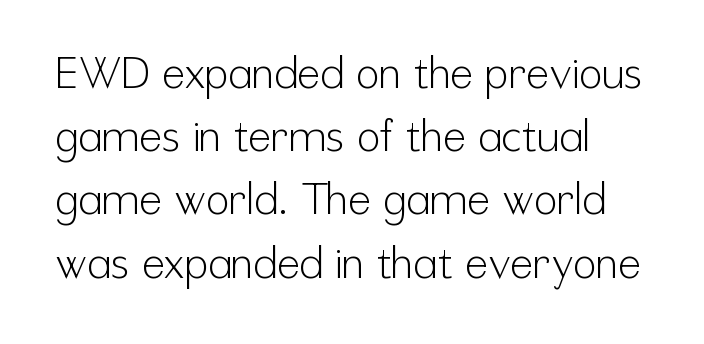
{"serif": "no", "italic": "no", "bold": "no", "weight": "light", "width": "condensed", "stroke_contrast": "low", "x_height": "medium", "monospaced": "no", "underline": "no", "align": "left", "line_spacing": "normal", "line_spacing_ratio": 1.47, "letter_spacing": "normal", "letter_spacing_em": 0.0, "glyph_px": 43}
